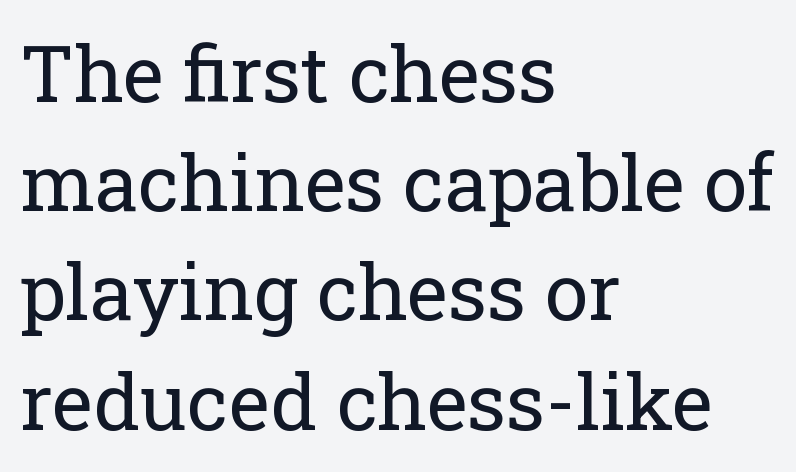
{"serif": "yes", "italic": "no", "bold": "no", "weight": "regular", "width": "normal", "stroke_contrast": "low", "x_height": "medium", "monospaced": "no", "underline": "no", "align": "left", "line_spacing": "normal", "line_spacing_ratio": 1.4, "letter_spacing": "normal", "letter_spacing_em": 0.0, "glyph_px": 78}
